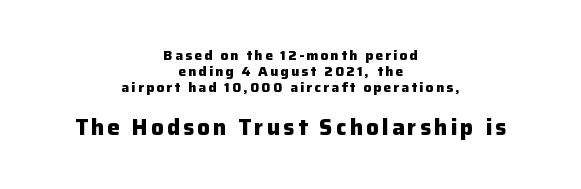
Q: Is the text bold? A: Yes.
Q: Is the text italic (slanted)? A: No, it is upright.
Q: Is the text underlined? A: No.
Q: How is the paragraph aligned? A: Centered.
Q: Is the spacing between lines tight, normal or loose? A: Tight.
Q: Which block of text is set in a larger size, the first (top) or the second (bottom)? A: The second (bottom) one.
